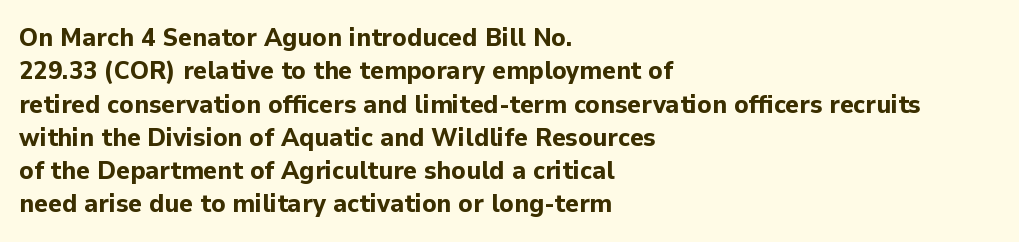
In terms of posture, this sample is upright. Look at the stroke-to-counter ratio: heavy, a bold. Notice how descenders clear the ascenders below comfortably — that's standard leading. The zone under the glyphs is completely vacant. The rendering keeps characters at their native spacing.
